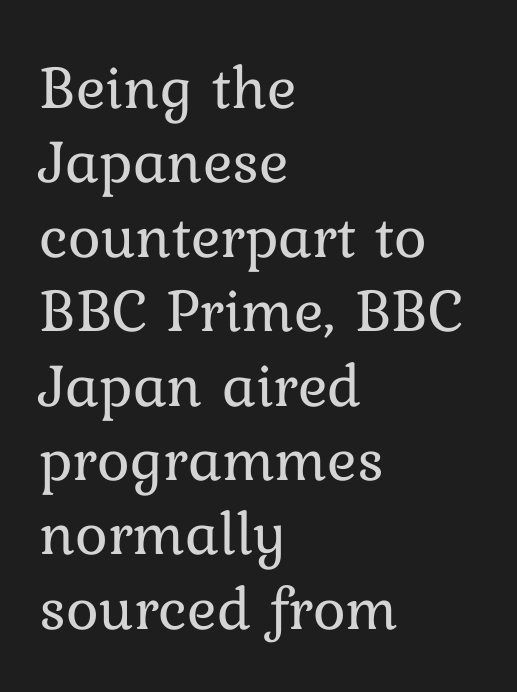
Q: Is the text bold? A: No.
Q: Is the text italic (slanted)? A: No, it is upright.
Q: Is the text underlined? A: No.
Q: How is the paragraph aligned? A: Left-aligned.
Q: Is the spacing between letters normal or unusually wide? A: Normal.
Q: Width (condensed, normal, or wide)? A: Normal.
Q: Stroke contrast? A: Low.
Q: x-height? A: Medium.
Q: Monospaced? A: No.
